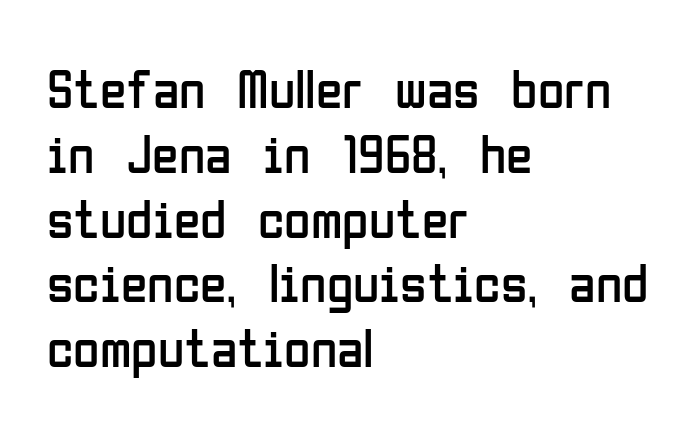
Letters have the restrained weight of plain body copy at most. No word sits above an underline. The passage shown has conventional tracking throughout. The face used here is proportionally spaced, like ordinary book or web type. These lines stack with their left ends in a neat column. Rendered with straight, roman letterforms.
